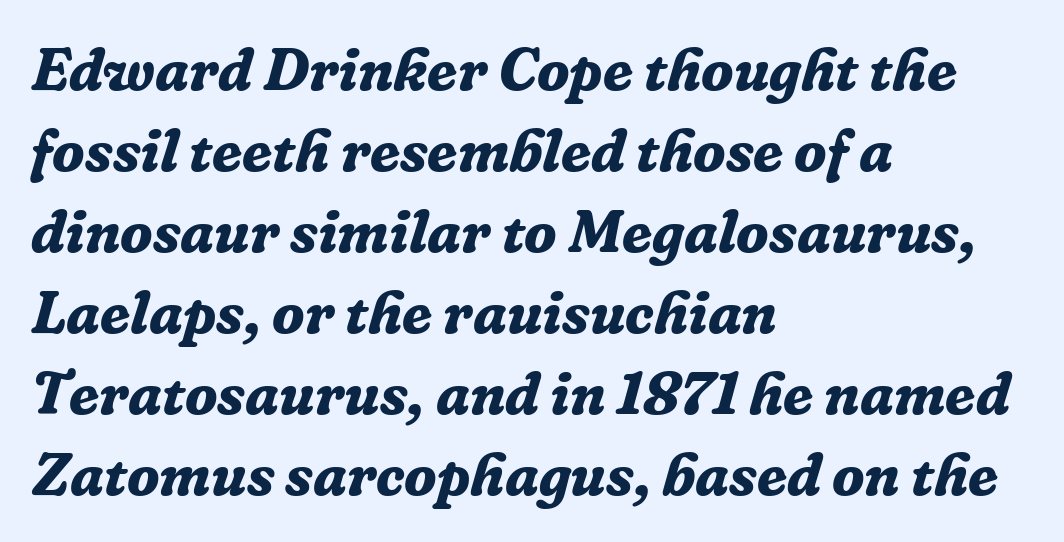
The image shows 60 px bold serif type, italic (leaning right); set left-aligned, normal line spacing (1.35x), normal letter spacing, not underlined; low stroke contrast and a medium x-height.
